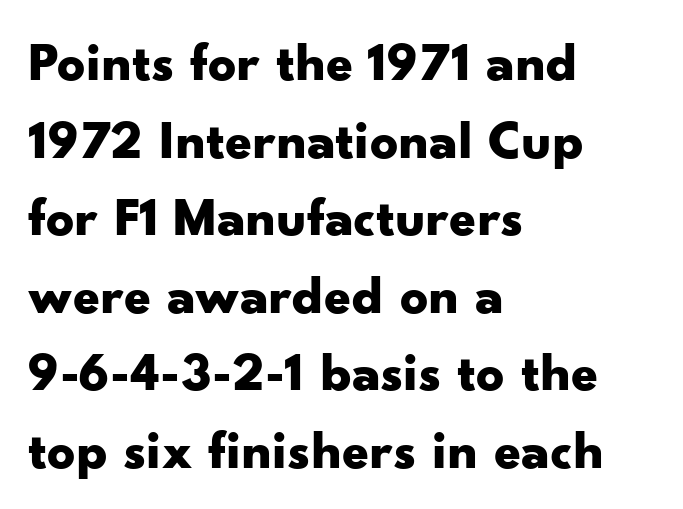
No extra tracking has been applied to these lines. Compared with a centered layout, this one pins lines to the left instead. The foot of each line stays bare and open. This sample has the flowing, uneven cadence of proportional lettering. Notice how thick the strokes are: this is what a full bold looks like. Regular leading.
